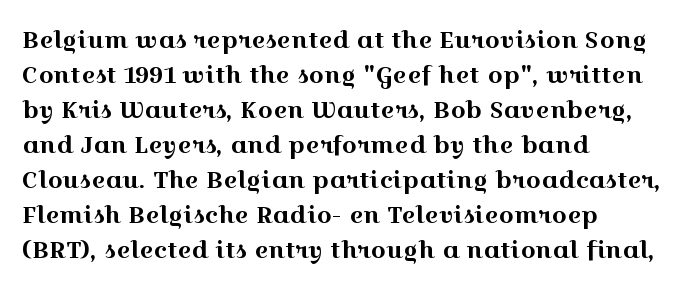
The image shows 24 px text type, upright; set left-aligned, normal line spacing (1.46x), normal letter spacing, not underlined.
